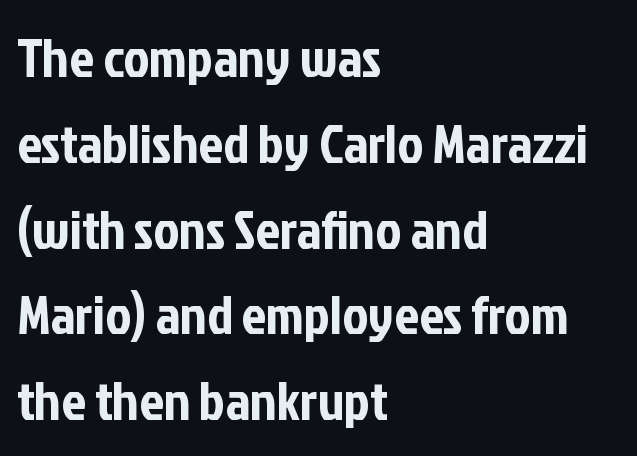
Q: Is the text italic (slanted)? A: No, it is upright.
Q: Is the typeface a serif or a sans-serif typeface? A: Sans-serif.
Q: Is the text underlined? A: No.
Q: How is the paragraph aligned? A: Left-aligned.
Q: Is the spacing between letters normal or unusually wide? A: Normal.
Q: Is the spacing between lines tight, normal or loose? A: Normal.
Q: Width (condensed, normal, or wide)? A: Condensed.
Q: Stroke contrast? A: Low.
Q: x-height? A: Medium.
Q: Monospaced? A: No.
